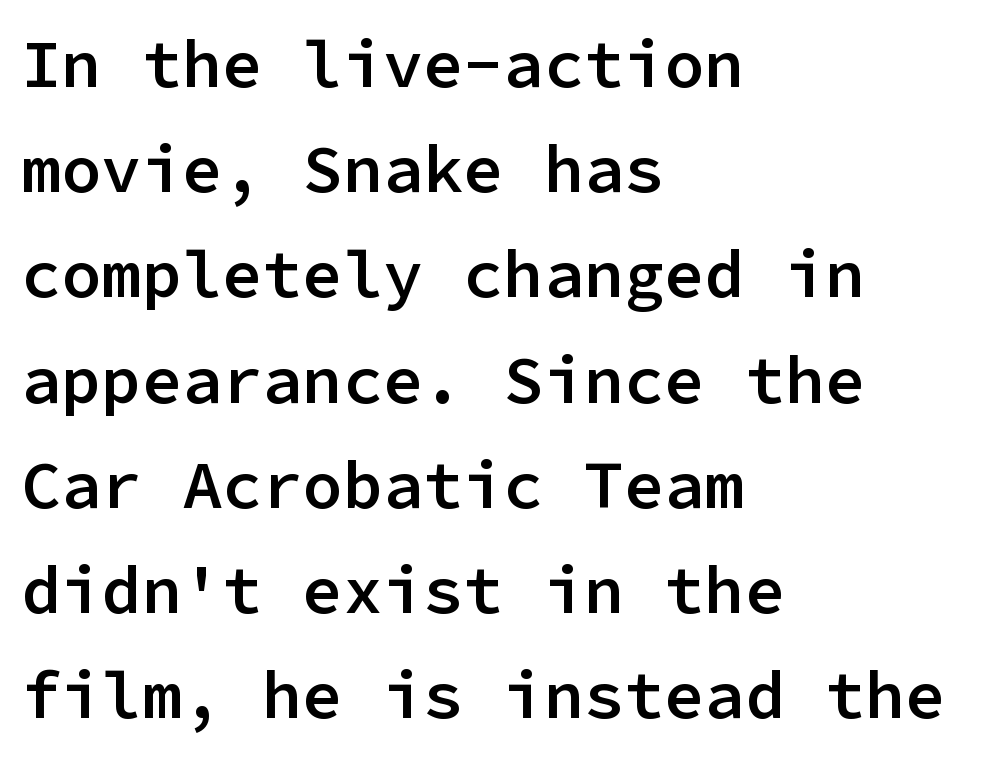
A typesetter would call this leading conventional body-copy spacing. This rendering features lettering with no underline. These lines stack with their left ends in a neat column. On the weight axis this lands at semibold, roughly 600.
